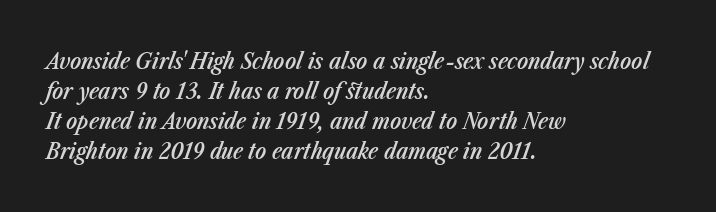
If you drew a ruler down the left edge, every line would touch it. Quick note: interline space is typical. Between one letter and the next there's only the usual sliver of space. Decoration check: the copy has no underline. This sample uses an oblique cut, with every glyph tilted off the vertical. In terms of weight, the rendering is demibold, just under bold.
